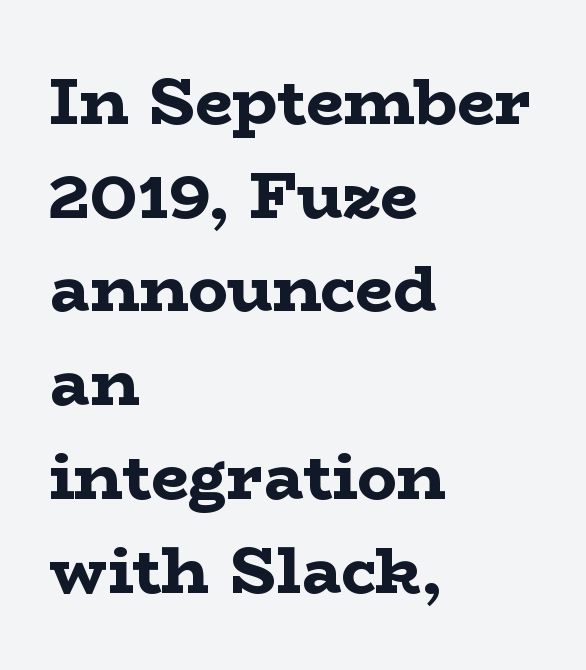
Q: Is the text bold? A: Yes.
Q: Is the text italic (slanted)? A: No, it is upright.
Q: Is the typeface a serif or a sans-serif typeface? A: Serif.
Q: Is the text underlined? A: No.
Q: How is the paragraph aligned? A: Left-aligned.
Q: Is the spacing between letters normal or unusually wide? A: Normal.
Q: Is the spacing between lines tight, normal or loose? A: Normal.
Q: Width (condensed, normal, or wide)? A: Wide.
Q: Stroke contrast? A: Low.
Q: x-height? A: Medium.
Q: Monospaced? A: No.
